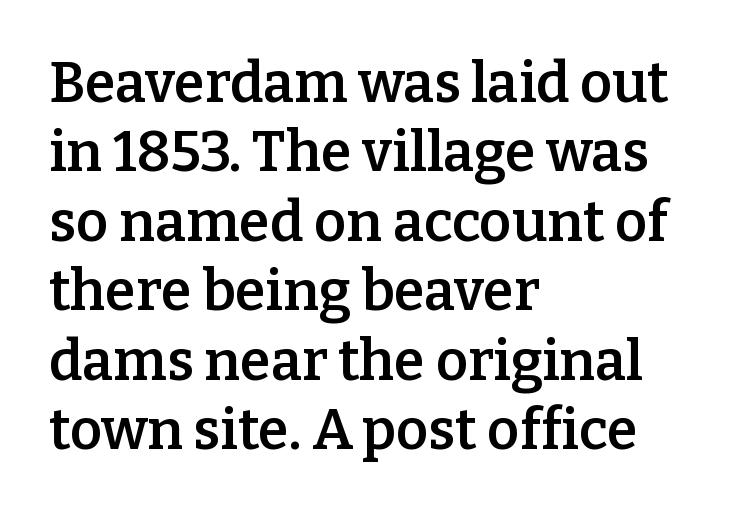
{"serif": "yes", "italic": "no", "bold": "semi", "weight": "semibold", "width": "normal", "stroke_contrast": "low", "x_height": "medium", "monospaced": "no", "underline": "no", "align": "left", "line_spacing_ratio": 1.24, "letter_spacing": "normal", "letter_spacing_em": 0.0, "glyph_px": 56}
